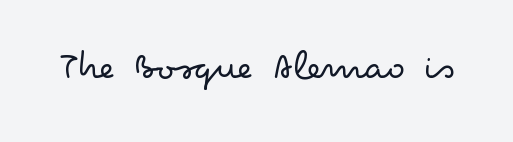
Q: Is the text bold? A: No.
Q: Is the text italic (slanted)? A: No, it is upright.
Q: Is the typeface a serif or a sans-serif typeface? A: Sans-serif.
Q: Is the text underlined? A: No.
Q: Is the spacing between letters normal or unusually wide? A: Normal.
Q: Width (condensed, normal, or wide)? A: Wide.
Q: Stroke contrast? A: Low.
Q: x-height? A: Small.
Q: Monospaced? A: No.
